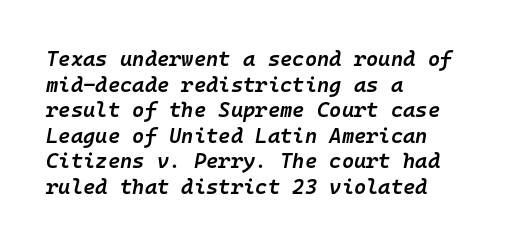
The image shows 21 px text type, italic (leaning right); set left-aligned, line spacing 1.22x, normal letter spacing, not underlined.
